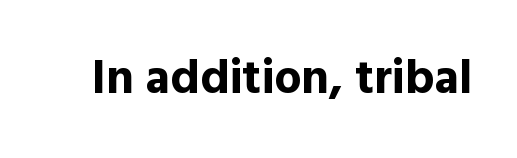
The image shows 48 px bold sans-serif type, upright; set normal letter spacing, not underlined; a medium x-height.
